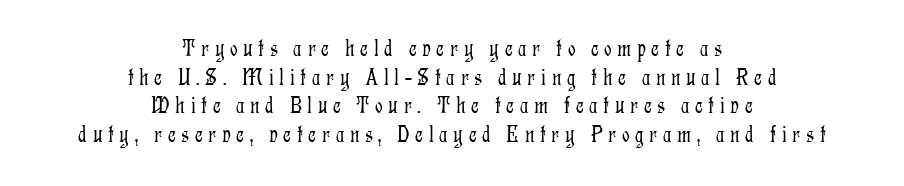
Q: Is the text bold? A: No.
Q: Is the text italic (slanted)? A: No, it is upright.
Q: Is the text underlined? A: No.
Q: How is the paragraph aligned? A: Centered.
Q: Is the spacing between letters normal or unusually wide? A: Unusually wide.
